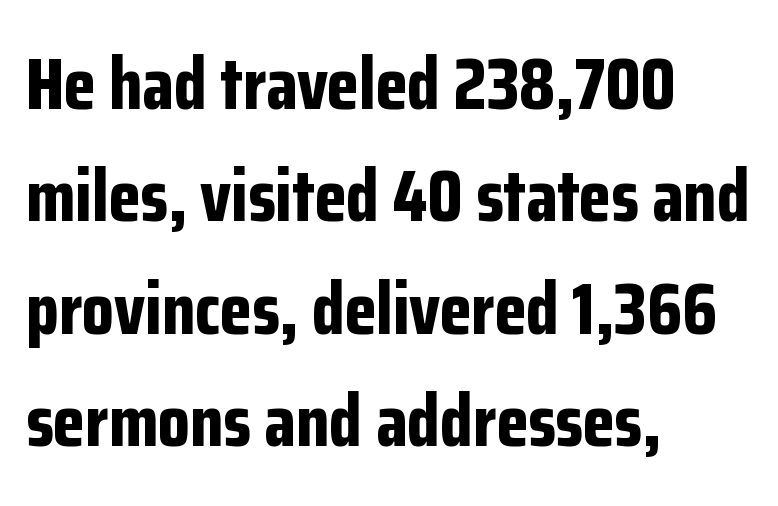
Notice how descenders clear the ascenders below comfortably — that's standard leading. Layout note: lines flush left. Each word holds together tightly as a unit, with standard inter-letter gaps. Notice how the stems are strictly vertical — no italics here.
